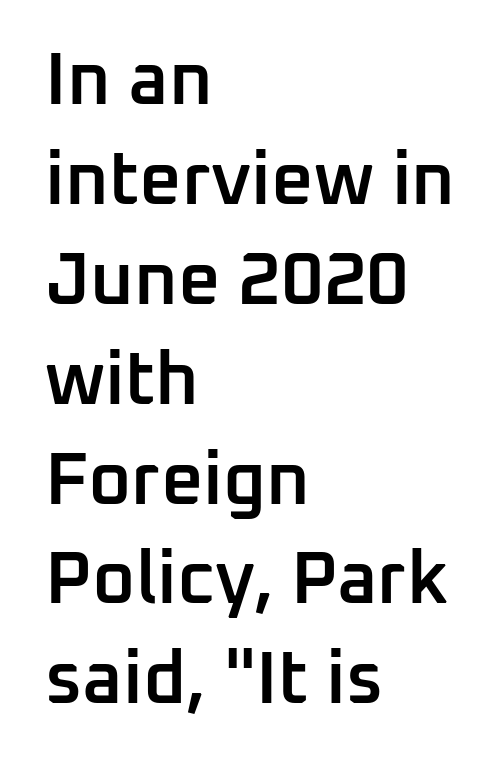
{"serif": "no", "italic": "no", "bold": "semi", "weight": "semibold", "width": "normal", "stroke_contrast": "low", "x_height": "medium", "monospaced": "no", "underline": "no", "align": "left", "line_spacing": "normal", "line_spacing_ratio": 1.35, "letter_spacing": "normal", "letter_spacing_em": 0.0, "glyph_px": 74}
